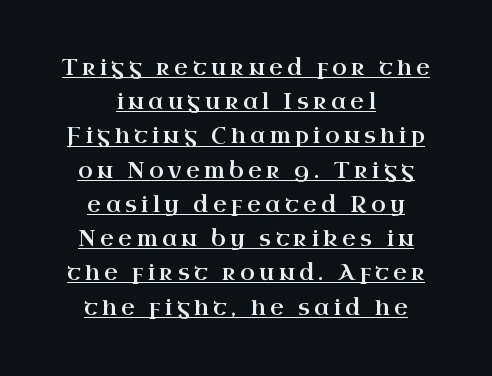
Q: Is the text italic (slanted)? A: No, it is upright.
Q: Is the text underlined? A: Yes.
Q: How is the paragraph aligned? A: Centered.
Q: Is the spacing between letters normal or unusually wide? A: Unusually wide.
Q: Is the spacing between lines tight, normal or loose? A: Normal.
